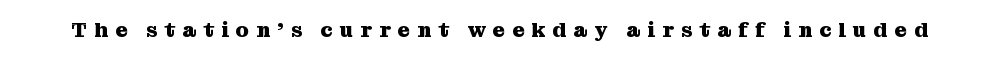
Q: Is the text bold? A: Yes.
Q: Is the text italic (slanted)? A: No, it is upright.
Q: Is the text underlined? A: No.
Q: Is the spacing between letters normal or unusually wide? A: Unusually wide.
